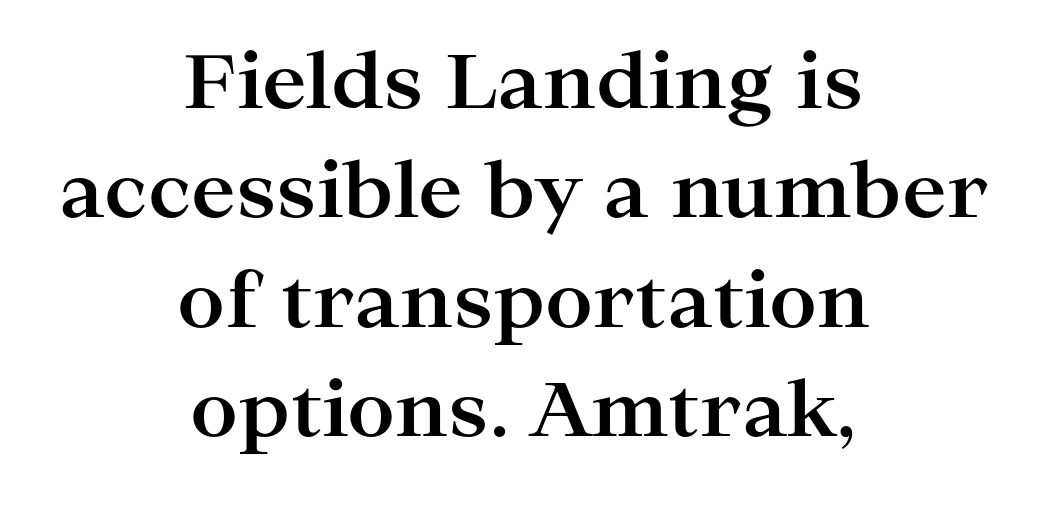
Q: Is the text bold? A: Yes.
Q: Is the text italic (slanted)? A: No, it is upright.
Q: Is the typeface a serif or a sans-serif typeface? A: Serif.
Q: Is the text underlined? A: No.
Q: How is the paragraph aligned? A: Centered.
Q: Is the spacing between letters normal or unusually wide? A: Normal.
Q: Is the spacing between lines tight, normal or loose? A: Normal.
Q: Width (condensed, normal, or wide)? A: Wide.
Q: Stroke contrast? A: High.
Q: x-height? A: Medium.
Q: Monospaced? A: No.
